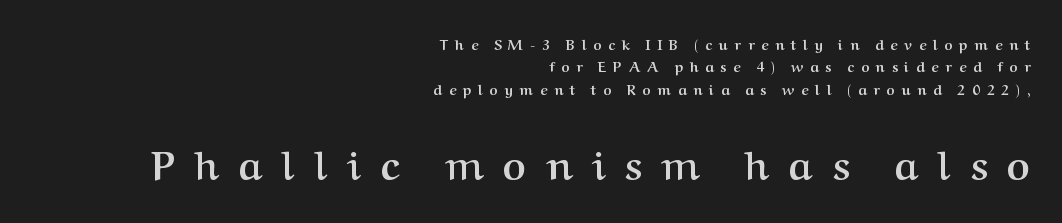
{"serif": "yes", "italic": "no", "bold": "yes", "weight": "semibold", "width": "normal", "stroke_contrast": "medium", "x_height": "medium", "monospaced": "no", "underline": "no", "align": "right", "line_spacing": "normal", "line_spacing_ratio": 1.6, "letter_spacing": "wide", "letter_spacing_em": 0.49, "larger_block": "second", "size_ratio": 2.86, "glyph_px": 40}
